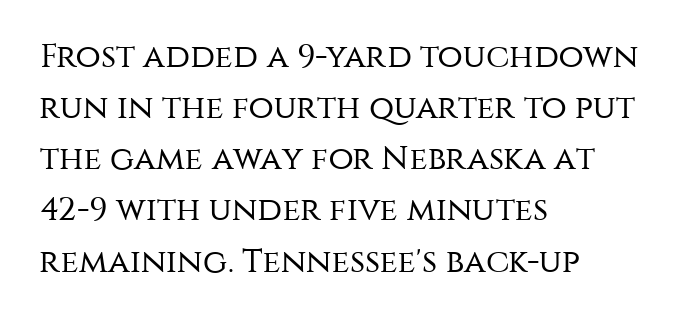
The passage shown is not underscored anywhere. Is this a fixed-width face? No — the glyphs have proportional, varying widths. No extra tracking has been applied to these lines. The typeface has the unassuming heft of standard copy or less.
